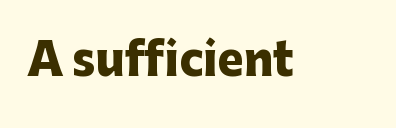
The image shows 44 px heavy sans-serif type, upright; set normal letter spacing, not underlined; low stroke contrast and a medium x-height.
